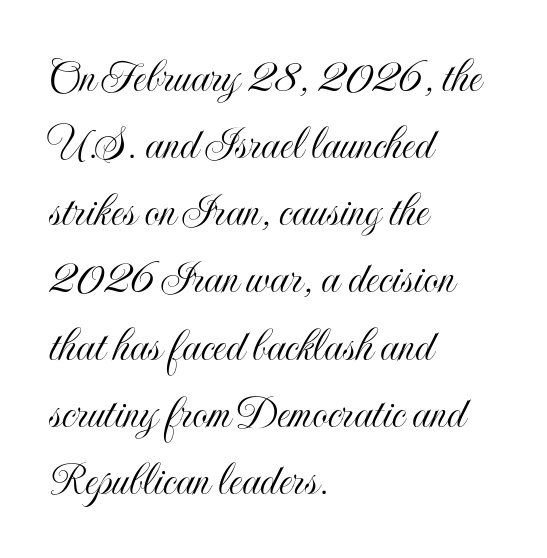
The image shows 49 px condensed type; set left-aligned, normal line spacing (1.37x), normal letter spacing, not underlined; a small x-height.
